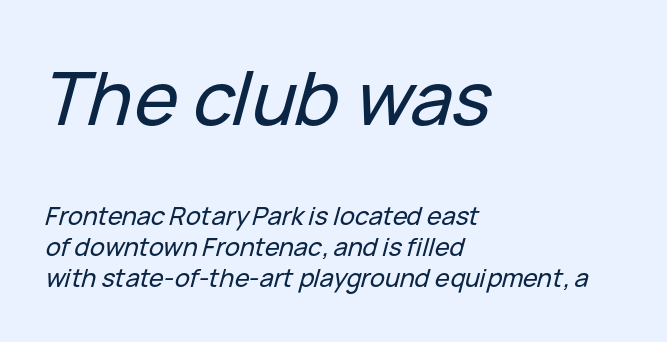
Q: Is the text italic (slanted)? A: Yes, it leans right by about 15 degrees.
Q: Is the text underlined? A: No.
Q: How is the paragraph aligned? A: Left-aligned.
Q: Is the spacing between letters normal or unusually wide? A: Normal.
Q: Is the spacing between lines tight, normal or loose? A: Normal.
Q: Which block of text is set in a larger size, the first (top) or the second (bottom)? A: The first (top) one.
Q: Width (condensed, normal, or wide)? A: Normal.
Q: Stroke contrast? A: Low.
Q: x-height? A: Medium.
Q: Monospaced? A: No.
